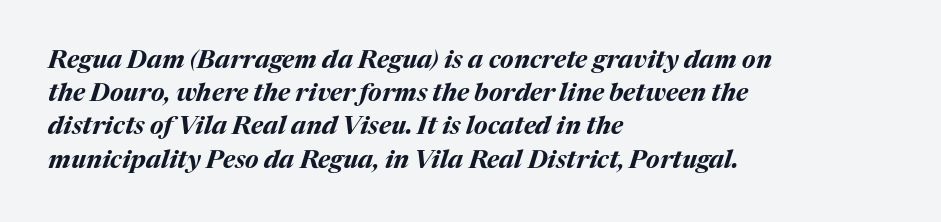
{"italic": "yes", "lean": "right", "slant_degrees": 17, "bold": "yes", "underline": "no", "align": "left", "line_spacing": "normal", "line_spacing_ratio": 1.33, "letter_spacing": "normal", "letter_spacing_em": 0.0, "glyph_px": 25}
